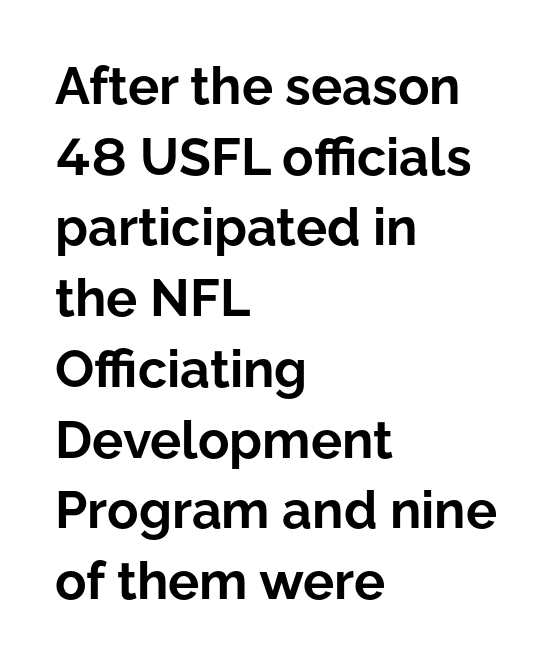
Q: Is the text bold? A: Yes.
Q: Is the text italic (slanted)? A: No, it is upright.
Q: Is the typeface a serif or a sans-serif typeface? A: Sans-serif.
Q: Is the text underlined? A: No.
Q: How is the paragraph aligned? A: Left-aligned.
Q: Is the spacing between letters normal or unusually wide? A: Normal.
Q: Is the spacing between lines tight, normal or loose? A: Normal.
Q: Width (condensed, normal, or wide)? A: Normal.
Q: Stroke contrast? A: Low.
Q: x-height? A: Medium.
Q: Monospaced? A: No.
